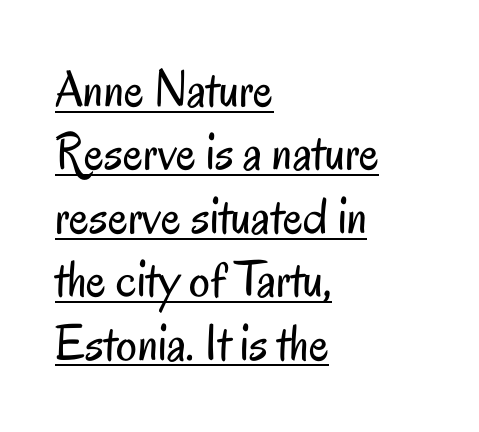
Q: Is the text bold? A: No.
Q: Is the text italic (slanted)? A: No, it is upright.
Q: Is the typeface a serif or a sans-serif typeface? A: Sans-serif.
Q: Is the text underlined? A: Yes.
Q: How is the paragraph aligned? A: Left-aligned.
Q: Is the spacing between letters normal or unusually wide? A: Normal.
Q: Width (condensed, normal, or wide)? A: Condensed.
Q: Stroke contrast? A: Low.
Q: x-height? A: Small.
Q: Monospaced? A: No.
